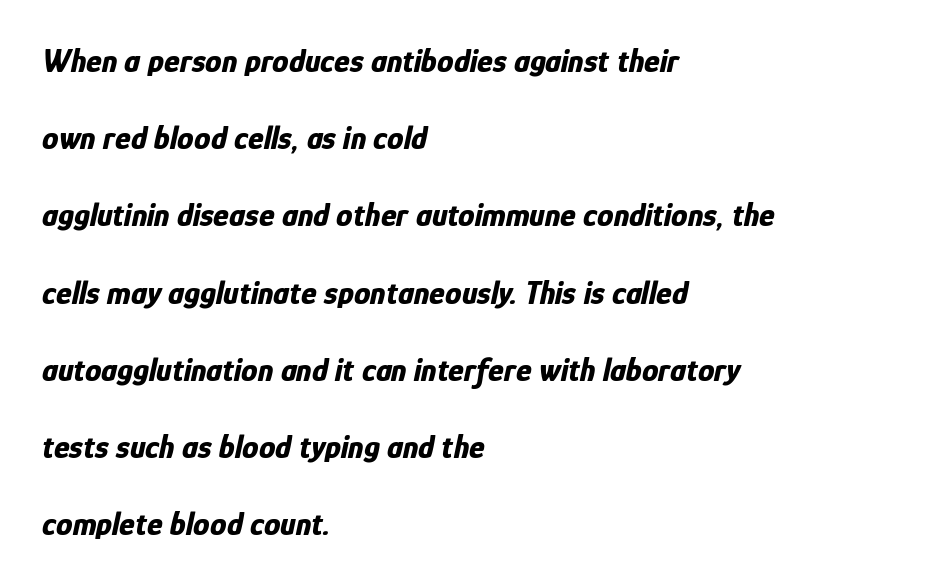
{"italic": "yes", "lean": "right", "slant_degrees": 12, "bold": "yes", "weight": "bold", "width": "condensed", "stroke_contrast": "low", "x_height": "medium", "monospaced": "no", "underline": "no", "align": "left", "line_spacing": "loose", "line_spacing_ratio": 2.34, "letter_spacing": "normal", "letter_spacing_em": 0.0, "glyph_px": 33}
